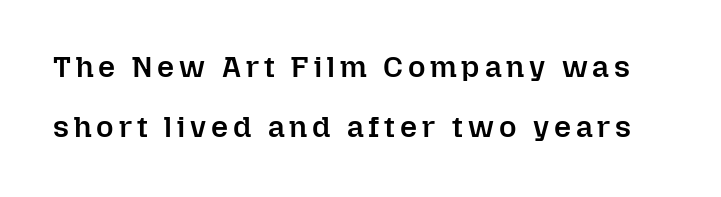
{"italic": "no", "bold": "semi", "weight": "semibold", "width": "normal", "stroke_contrast": "low", "x_height": "medium", "monospaced": "no", "underline": "no", "line_spacing": "loose", "line_spacing_ratio": 2.0, "glyph_px": 30}
